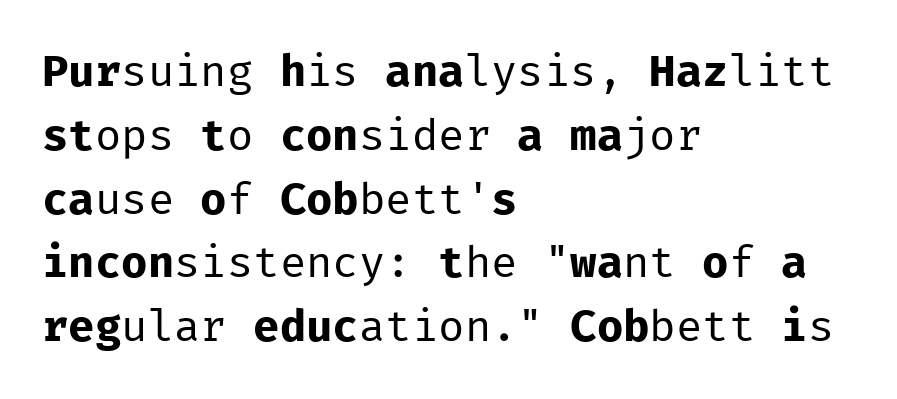
You can tell from the bare stems that sans-serif type was used. One-word summary of the alignment: left. The letters stand upright; this is a roman face. The face looks like a standard text weight, possibly lighter. The rendering uses typewriter-style spacing with identical character cells. Regular leading.
